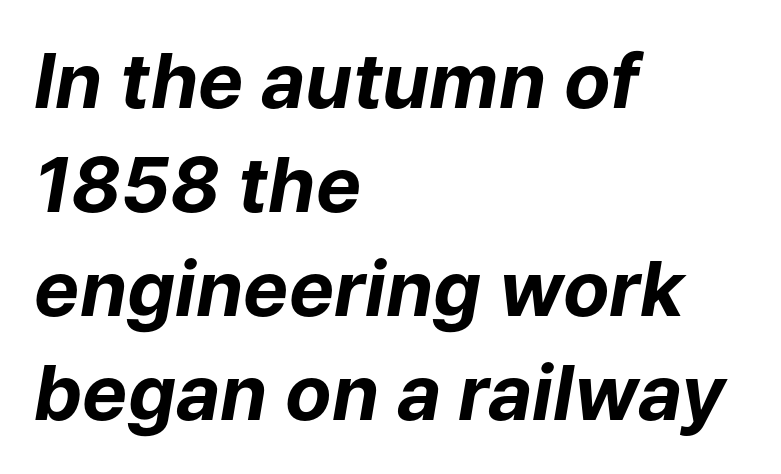
The image shows 76 px bold type, italic (leaning right); set left-aligned, normal line spacing (1.37x), normal letter spacing, not underlined; low stroke contrast and a medium x-height.
